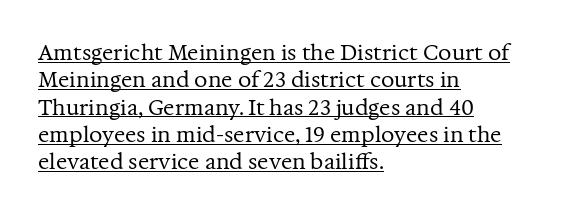
The image shows 21 px text type, upright; set left-aligned, normal line spacing (1.3x), normal letter spacing, underlined.
